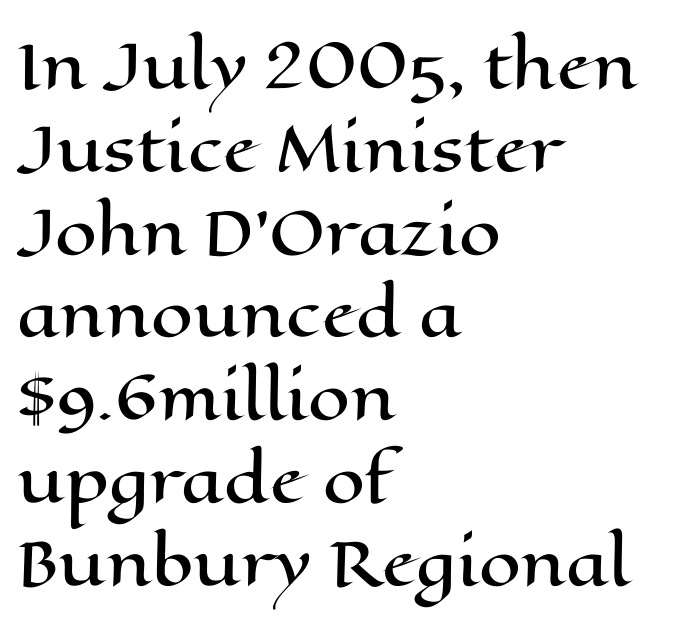
Q: Is the text italic (slanted)? A: No, it is upright.
Q: Is the text underlined? A: No.
Q: How is the paragraph aligned? A: Left-aligned.
Q: Is the spacing between letters normal or unusually wide? A: Normal.
Q: Is the spacing between lines tight, normal or loose? A: Normal.
Q: Width (condensed, normal, or wide)? A: Wide.
Q: Stroke contrast? A: High.
Q: x-height? A: Medium.
Q: Monospaced? A: No.
